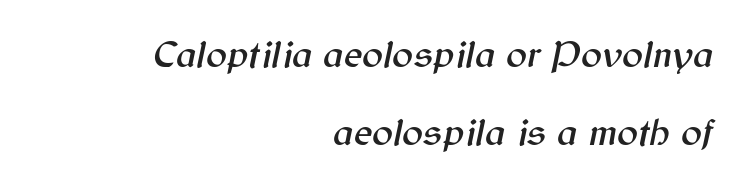
The image shows 39 px text type, italic (leaning right); set right-aligned, loose line spacing (2.0x), normal letter spacing, not underlined; medium stroke contrast and a medium x-height.
